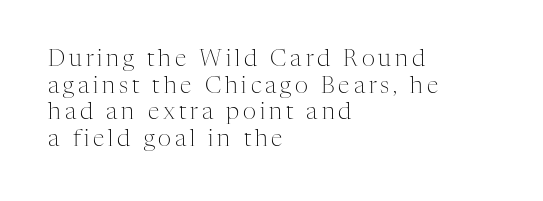
The image shows 23 px text type, upright; set left-aligned, line spacing 1.16x, not underlined.
